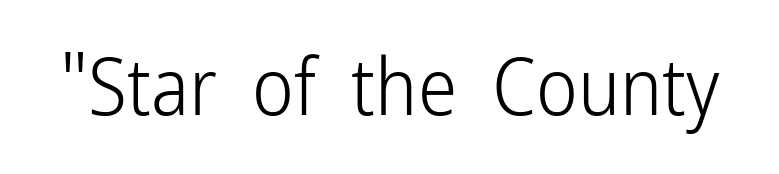
The foot of each line stays bare and open. Each word holds together tightly as a unit, with standard inter-letter gaps. The letters advance in unequal steps, a hallmark of proportional type. No italicization has been applied; the sample stays upright.
